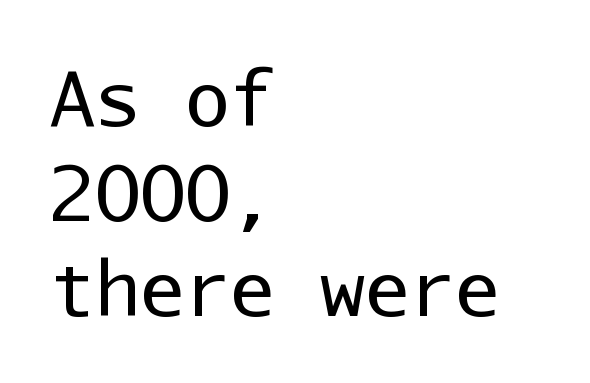
{"serif": "no", "italic": "no", "bold": "no", "weight": "regular", "width": "normal", "stroke_contrast": "low", "x_height": "medium", "monospaced": "yes", "underline": "no", "align": "left", "line_spacing": "normal", "line_spacing_ratio": 1.27, "letter_spacing": "normal", "letter_spacing_em": 0.0, "glyph_px": 75}
